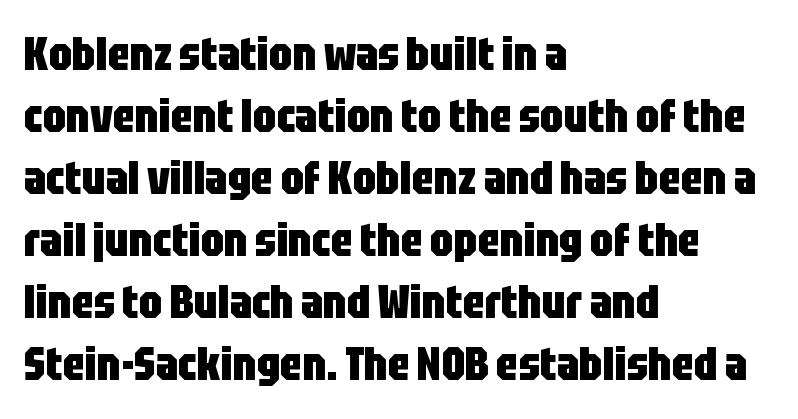
The image shows 46 px heavy, condensed sans-serif type, upright; set left-aligned, normal line spacing (1.35x), normal letter spacing, not underlined; low stroke contrast and a large x-height.
